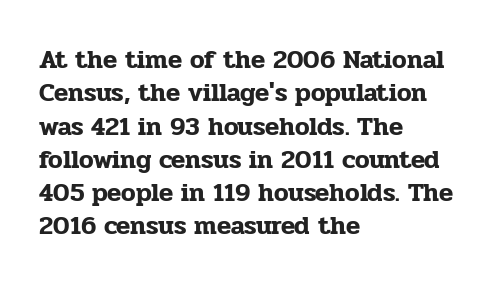
{"italic": "no", "underline": "no", "align": "left", "line_spacing": "normal", "line_spacing_ratio": 1.28, "letter_spacing": "normal", "letter_spacing_em": 0.0, "glyph_px": 26}
